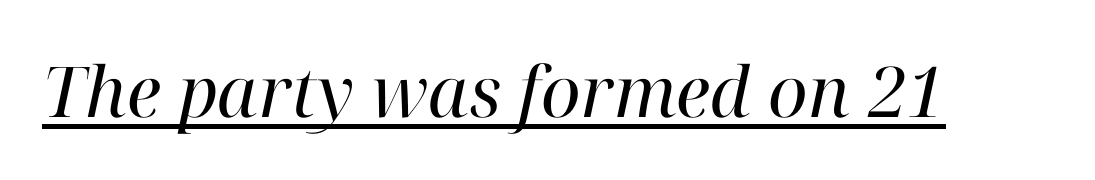
Q: Is the text bold? A: No.
Q: Is the text italic (slanted)? A: Yes, it leans right by about 12 degrees.
Q: Is the typeface a serif or a sans-serif typeface? A: Serif.
Q: Is the text underlined? A: Yes.
Q: Is the spacing between letters normal or unusually wide? A: Normal.
Q: Width (condensed, normal, or wide)? A: Normal.
Q: Stroke contrast? A: High.
Q: x-height? A: Medium.
Q: Monospaced? A: No.
